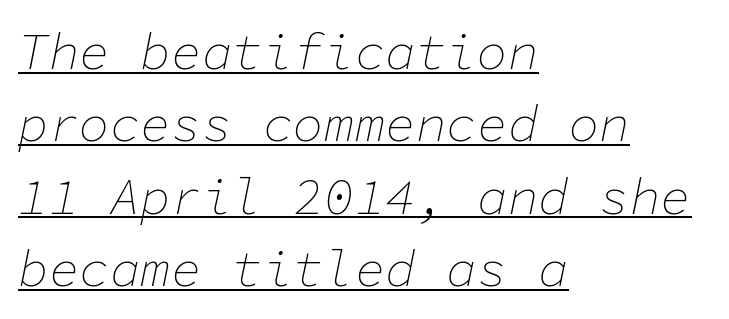
{"italic": "yes", "lean": "right", "slant_degrees": 11, "bold": "no", "weight": "thin", "width": "normal", "stroke_contrast": "low", "x_height": "medium", "monospaced": "yes", "underline": "yes", "align": "left", "line_spacing": "normal", "line_spacing_ratio": 1.42, "letter_spacing": "normal", "letter_spacing_em": 0.0, "glyph_px": 51}
